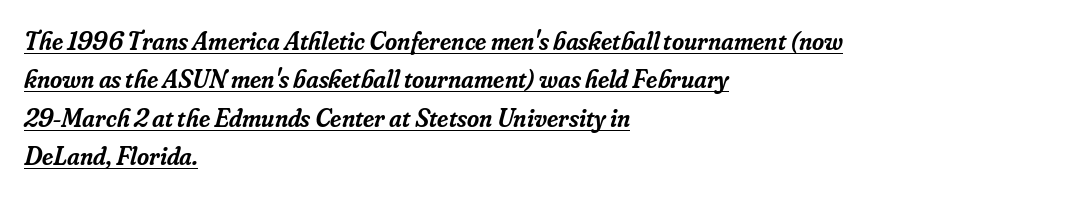
All the whitespace from short lines collects on the right. Normally led — the rows are evenly, conventionally spaced. These lines carry some extra weight — a demibold, not a full bold. Students, observe the line beneath the letters — that is underlining.
